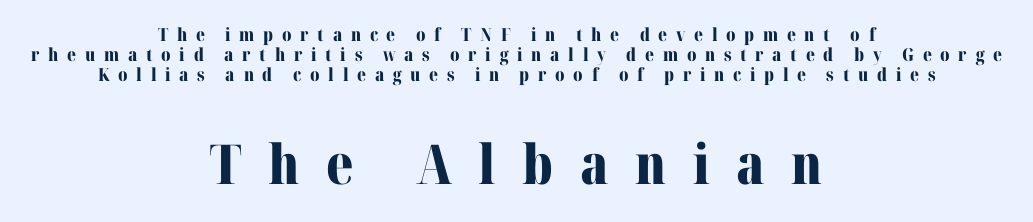
The image shows 55 px bold serif type, upright; set centered, tight line spacing (1.11x), unusually wide letter spacing (+0.48 em), not underlined; the second (bottom) block is 3.06x larger; medium stroke contrast and a medium x-height.
